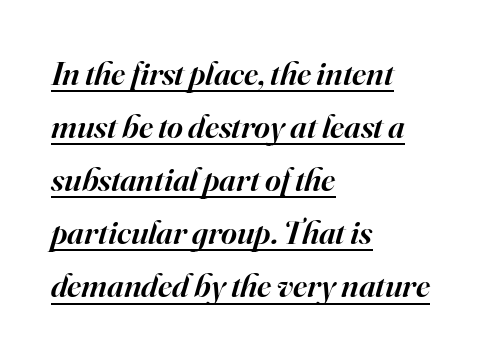
Spacing verdict: proportional, widths tailored to each character. Alignment: flush left. Old-style or modern, the face here clearly has serifs. How are the letters spaced? Ordinarily, with no added tracking.
